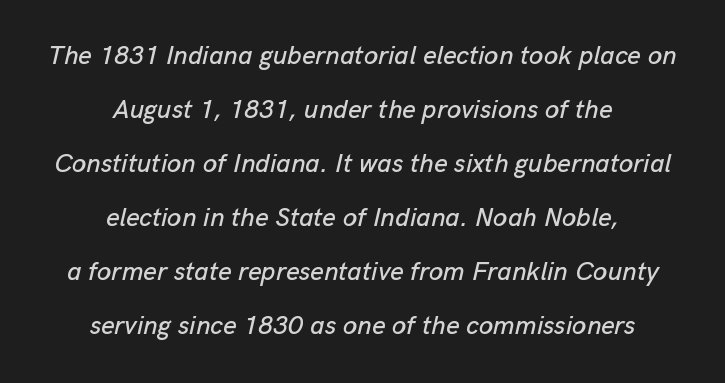
Q: Is the text italic (slanted)? A: Yes, it leans right by about 13 degrees.
Q: Is the text underlined? A: No.
Q: How is the paragraph aligned? A: Centered.
Q: Is the spacing between letters normal or unusually wide? A: Normal.
Q: Is the spacing between lines tight, normal or loose? A: Loose.
